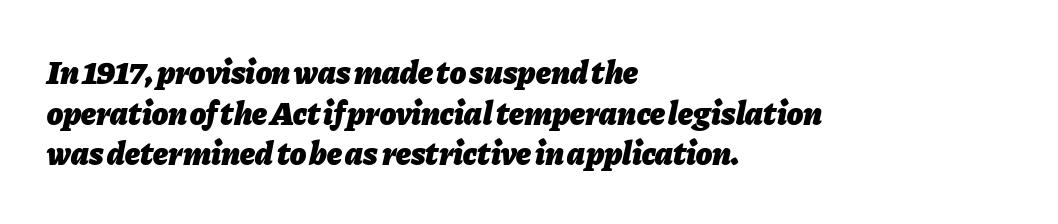
The image shows 33 px heavy type, italic (leaning right); set left-aligned, line spacing 1.23x, normal letter spacing, not underlined; low stroke contrast and a medium x-height.
